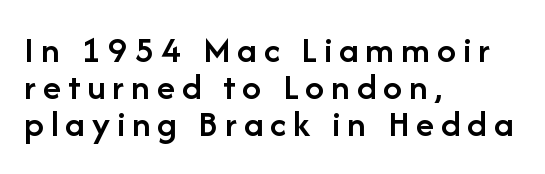
The image shows 38 px semibold sans-serif type, upright; set left-aligned, tight line spacing (0.98x), not underlined; low stroke contrast and a medium x-height.
